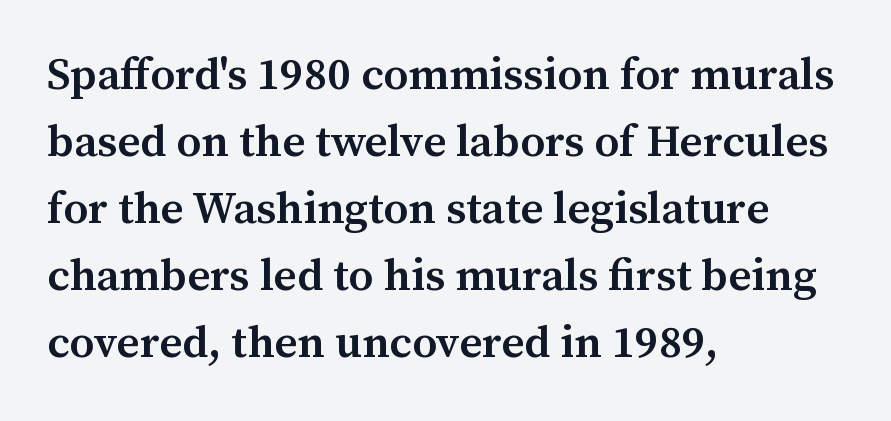
Q: Is the text bold? A: Semi-bold.
Q: Is the text italic (slanted)? A: No, it is upright.
Q: Is the typeface a serif or a sans-serif typeface? A: Serif.
Q: Is the text underlined? A: No.
Q: How is the paragraph aligned? A: Left-aligned.
Q: Is the spacing between letters normal or unusually wide? A: Normal.
Q: Is the spacing between lines tight, normal or loose? A: Normal.
Q: Width (condensed, normal, or wide)? A: Normal.
Q: Stroke contrast? A: Medium.
Q: x-height? A: Medium.
Q: Monospaced? A: No.
